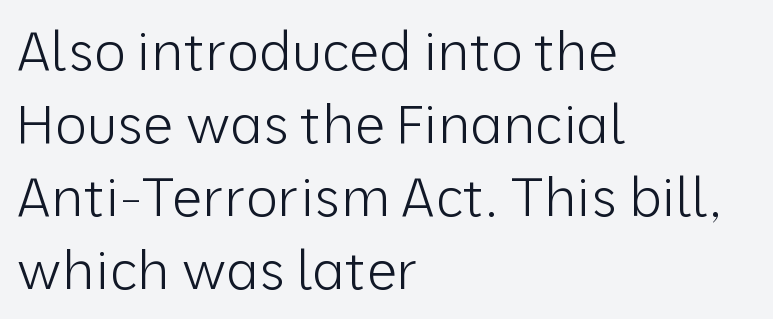
The image shows 54 px light sans-serif type, upright; set left-aligned, normal line spacing (1.35x), normal letter spacing, not underlined; low stroke contrast and a medium x-height.
